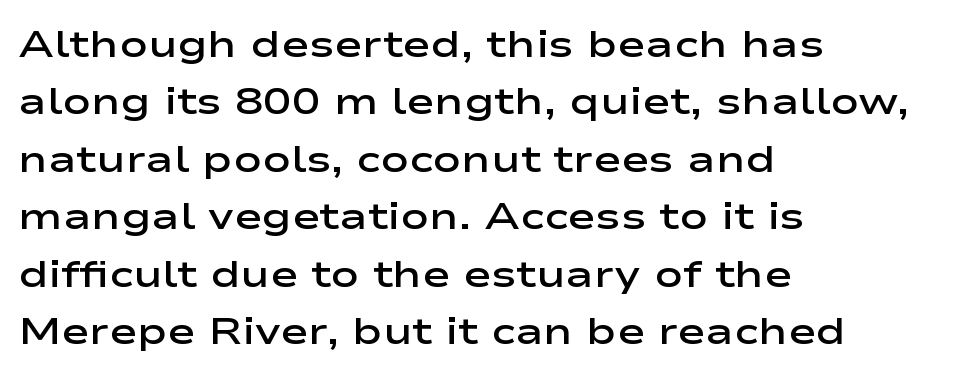
Q: Is the text bold? A: Semi-bold.
Q: Is the text italic (slanted)? A: No, it is upright.
Q: Is the typeface a serif or a sans-serif typeface? A: Sans-serif.
Q: Is the text underlined? A: No.
Q: How is the paragraph aligned? A: Left-aligned.
Q: Is the spacing between letters normal or unusually wide? A: Normal.
Q: Is the spacing between lines tight, normal or loose? A: Normal.
Q: Width (condensed, normal, or wide)? A: Wide.
Q: Stroke contrast? A: Low.
Q: x-height? A: Medium.
Q: Monospaced? A: No.
